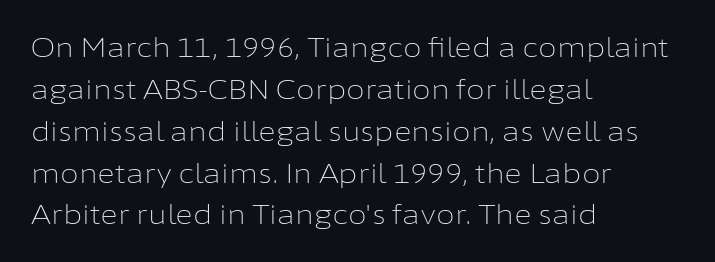
Anything drawn beneath the words? Only blank space. Each word holds together tightly as a unit, with standard inter-letter gaps. Each stroke keeps to a modest, everyday thickness or less. Normally led — the rows are evenly, conventionally spaced. In CSS terms this would be text-align: left. Does the lettering tilt? It doesn't — this is upright.
